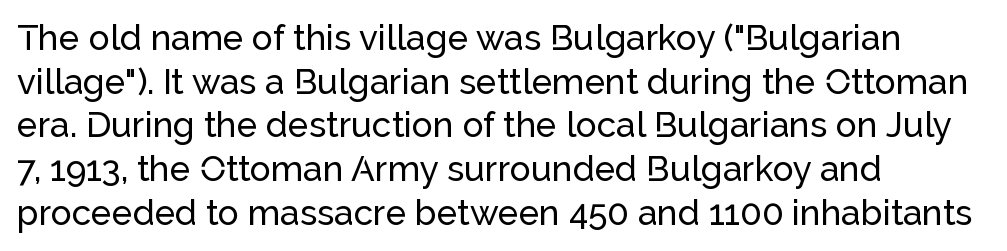
{"serif": "no", "italic": "no", "width": "normal", "stroke_contrast": "low", "x_height": "medium", "monospaced": "no", "underline": "no", "align": "left", "line_spacing": "normal", "line_spacing_ratio": 1.25, "letter_spacing": "normal", "letter_spacing_em": 0.0, "glyph_px": 35}
